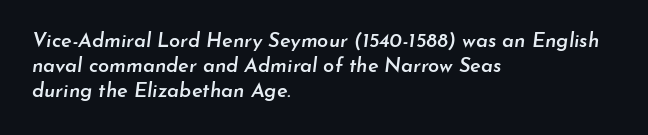
How are the letters spaced? Ordinarily, with no added tracking. Does the lettering tilt? It does — this is italic. The foot of each line stays bare and open. The passage shown stacks its lines at a standard gap. The sample has been set in demibold, a notch under bold. A student would call this left alignment; a typographer would say flush left, rag right.
